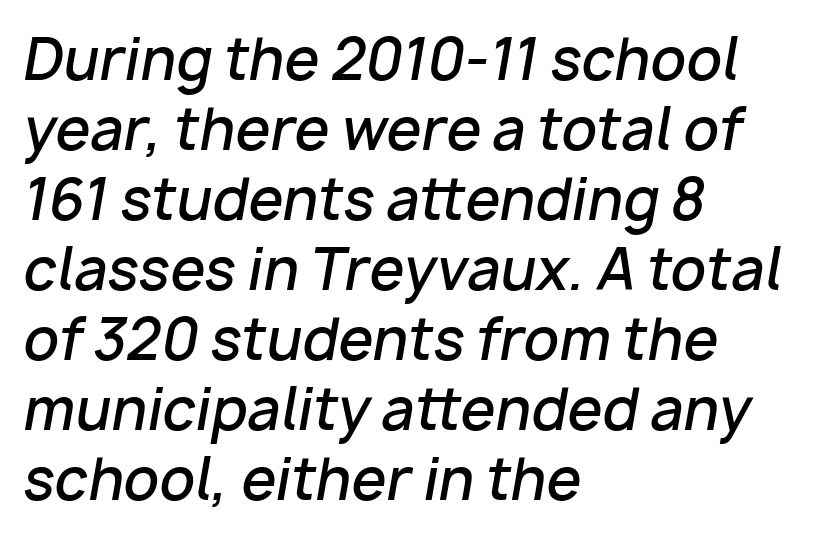
Caption: standard tracking, unaltered. Looks like regular typesetting: each glyph gets only the width it needs. Tall strokes in this sample are angled rather than plumb. This block has exactly the height ordinary leading produces. In CSS terms this would be text-align: left. These words are printed semibold, heavier than regular yet not bold.
